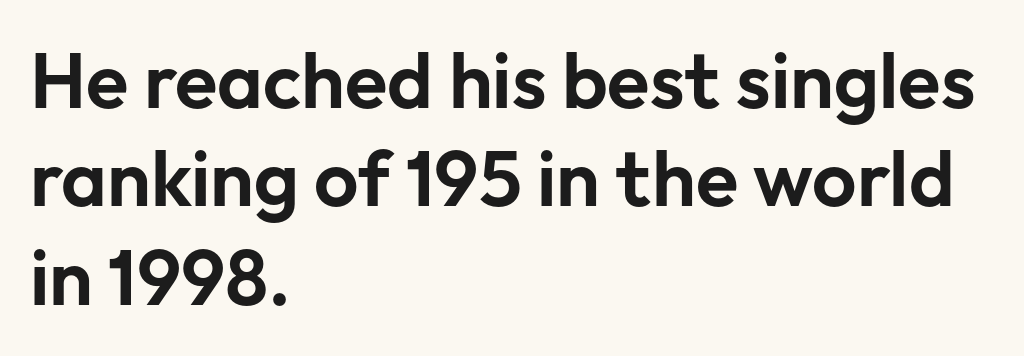
The image shows 78 px sans-serif type, upright; set left-aligned, normal line spacing (1.26x), normal letter spacing, not underlined; low stroke contrast and a medium x-height.
